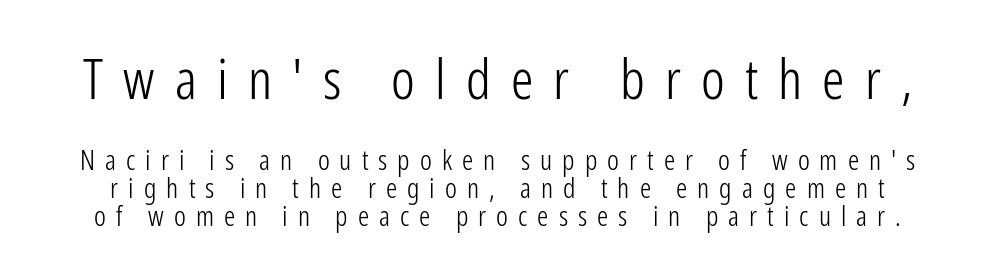
The image shows 56 px light, condensed sans-serif type, upright; set tight line spacing (1.0x), unusually wide letter spacing (+0.36 em), not underlined; the first (top) block is 2.0x larger; low stroke contrast and a medium x-height.
